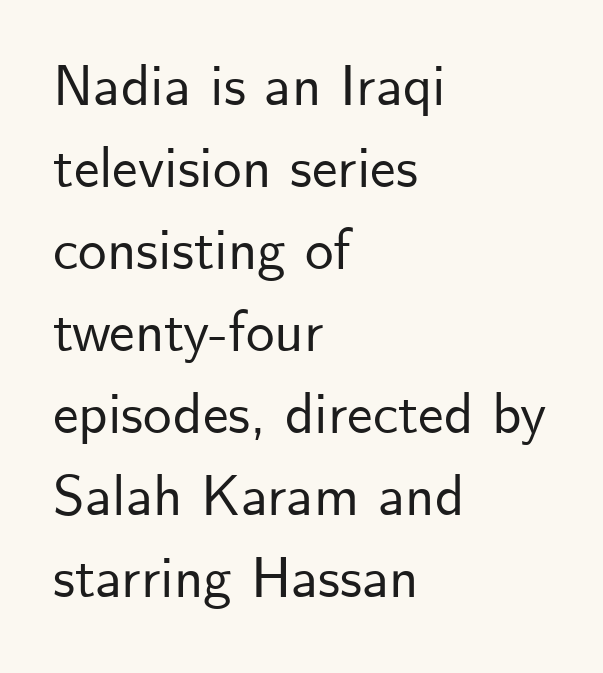
{"serif": "no", "italic": "no", "width": "normal", "stroke_contrast": "low", "x_height": "small", "monospaced": "no", "underline": "no", "align": "left", "line_spacing": "normal", "line_spacing_ratio": 1.44, "letter_spacing": "normal", "letter_spacing_em": 0.0, "glyph_px": 57}
